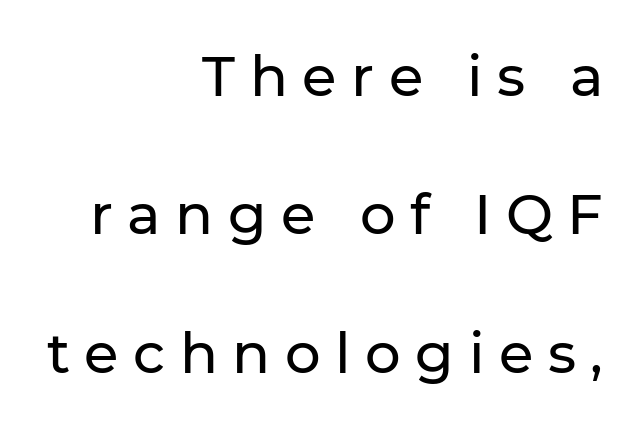
Q: Is the text italic (slanted)? A: No, it is upright.
Q: Is the typeface a serif or a sans-serif typeface? A: Sans-serif.
Q: Is the text underlined? A: No.
Q: How is the paragraph aligned? A: Right-aligned.
Q: Is the spacing between letters normal or unusually wide? A: Unusually wide.
Q: Is the spacing between lines tight, normal or loose? A: Loose.
Q: Width (condensed, normal, or wide)? A: Normal.
Q: Stroke contrast? A: Low.
Q: x-height? A: Medium.
Q: Monospaced? A: No.
